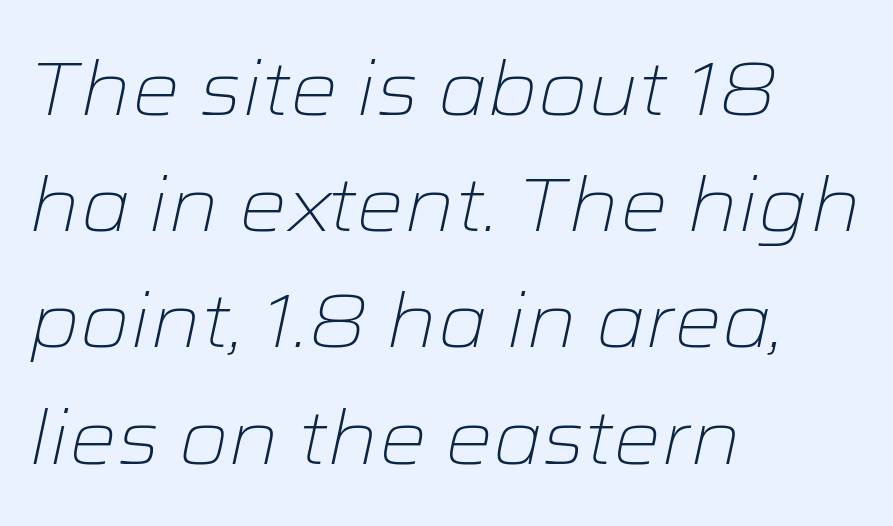
{"italic": "yes", "lean": "right", "slant_degrees": 12, "bold": "no", "weight": "light", "width": "wide", "stroke_contrast": "low", "x_height": "medium", "monospaced": "no", "underline": "no", "align": "left", "line_spacing": "normal", "line_spacing_ratio": 1.55, "letter_spacing": "normal", "letter_spacing_em": 0.0, "glyph_px": 75}
